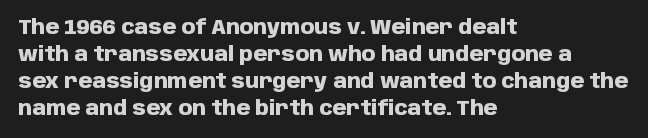
{"italic": "no", "bold": "yes", "underline": "no", "align": "left", "line_spacing": "normal", "line_spacing_ratio": 1.35, "letter_spacing": "normal", "letter_spacing_em": 0.0, "glyph_px": 20}
